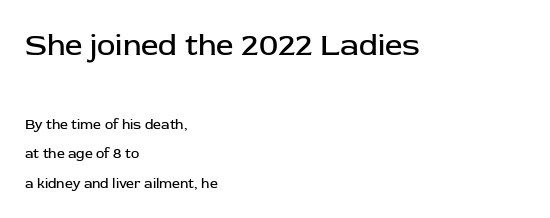
Glance below the letters and you will spot only blank space. Visually the block forms a straight wall on the left and a jagged coastline on the right. Is this a sans? Yes — the strokes have no serifs. Nothing unusual about the tracking: characters are spaced as the font intends. A typesetter would call this leading open, well beyond the default.
